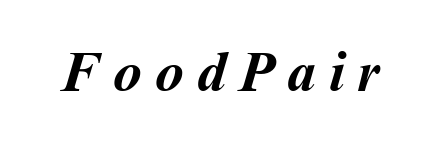
The space directly below the letters is spotless. Does extra space separate the letters? Yes, quite a lot of it. The face used here is proportionally spaced, like ordinary book or web type. Heft: maximum for text — a bold.
